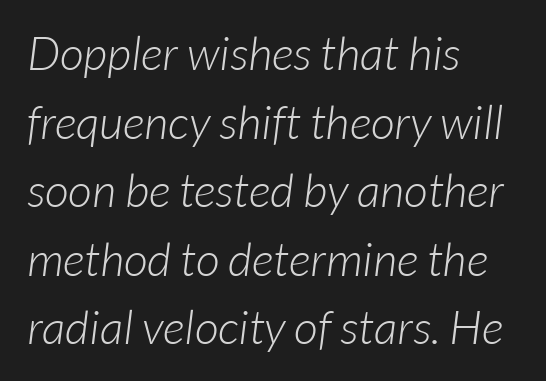
{"serif": "no", "bold": "no", "weight": "light", "width": "normal", "stroke_contrast": "low", "x_height": "medium", "monospaced": "no", "underline": "no", "align": "left", "line_spacing": "normal", "line_spacing_ratio": 1.46, "letter_spacing": "normal", "letter_spacing_em": 0.0, "glyph_px": 47}
